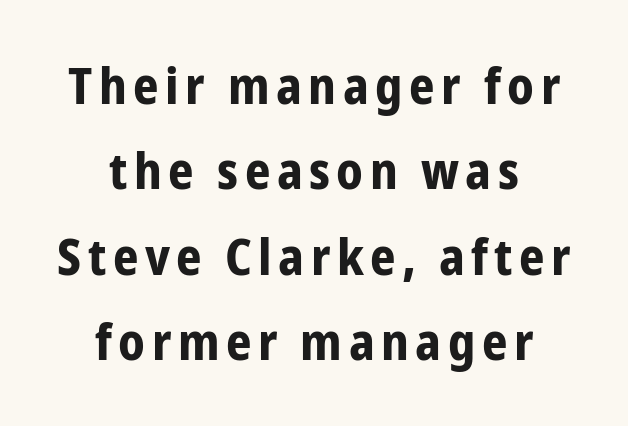
Q: Is the text bold? A: Yes.
Q: Is the text italic (slanted)? A: No, it is upright.
Q: Is the typeface a serif or a sans-serif typeface? A: Sans-serif.
Q: Is the text underlined? A: No.
Q: How is the paragraph aligned? A: Centered.
Q: Width (condensed, normal, or wide)? A: Condensed.
Q: Stroke contrast? A: Low.
Q: x-height? A: Medium.
Q: Monospaced? A: No.
